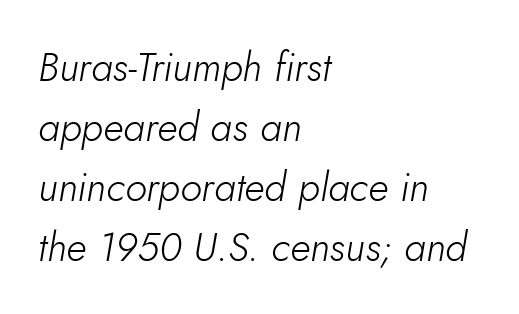
The image shows 40 px light type, italic (leaning right); set left-aligned, normal line spacing (1.5x), normal letter spacing, not underlined; low stroke contrast and a small x-height.
